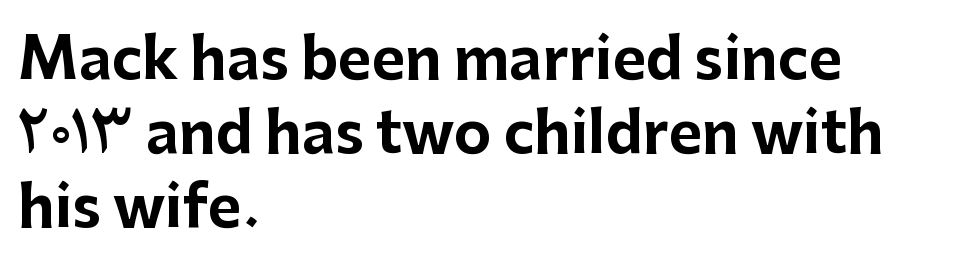
Designer's note — italics off, roman on. Here the designer chose a conventional face with non-uniform glyph widths. The zone under the glyphs is completely vacant. This rendering employs a face without finishing strokes, i.e., a sans-serif. Line beginnings align vertically; line endings do not. I'd describe the lettering as bold — thick and assertive.
